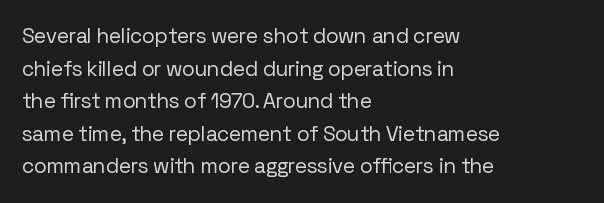
Q: Is the text bold? A: No.
Q: Is the text italic (slanted)? A: No, it is upright.
Q: Is the text underlined? A: No.
Q: How is the paragraph aligned? A: Left-aligned.
Q: Is the spacing between letters normal or unusually wide? A: Normal.
Q: Is the spacing between lines tight, normal or loose? A: Normal.
